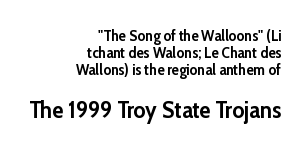
The zone under the glyphs is completely vacant. Stroke thickness is high; the sample reads as a true bold. The horizontal fit of the characters is conventional and even. Notice how the passage keeps a crisp vertical edge on the right only. Between these two stacked blocks, the lower one wins on size.
